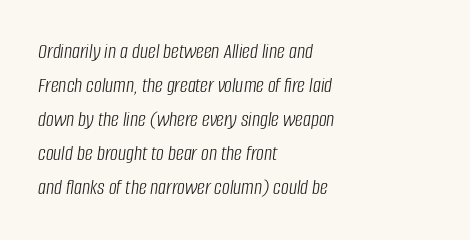
{"italic": "yes", "lean": "right", "slant_degrees": 8, "bold": "no", "underline": "no", "align": "left", "line_spacing": "normal", "line_spacing_ratio": 1.55, "letter_spacing": "normal", "letter_spacing_em": 0.0, "glyph_px": 22}
